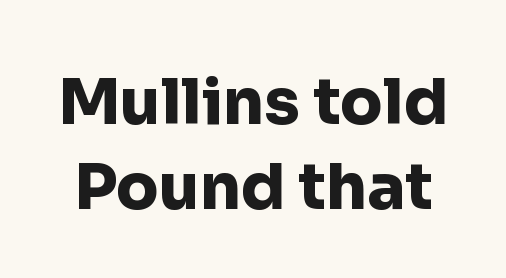
Q: Is the text bold? A: Yes.
Q: Is the text italic (slanted)? A: No, it is upright.
Q: Is the typeface a serif or a sans-serif typeface? A: Sans-serif.
Q: Is the text underlined? A: No.
Q: Is the spacing between letters normal or unusually wide? A: Normal.
Q: Is the spacing between lines tight, normal or loose? A: Normal.
Q: Width (condensed, normal, or wide)? A: Normal.
Q: Stroke contrast? A: Low.
Q: x-height? A: Medium.
Q: Monospaced? A: No.
